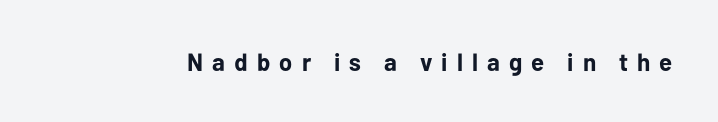
Q: Is the text bold? A: Yes.
Q: Is the text italic (slanted)? A: No, it is upright.
Q: Is the text underlined? A: No.
Q: Is the spacing between letters normal or unusually wide? A: Unusually wide.
